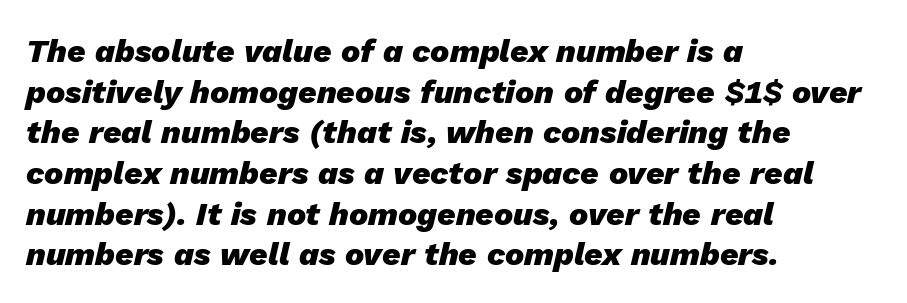
The image shows 32 px heavy type, italic (leaning right); set left-aligned, normal line spacing (1.27x), normal letter spacing, not underlined; low stroke contrast and a medium x-height.
